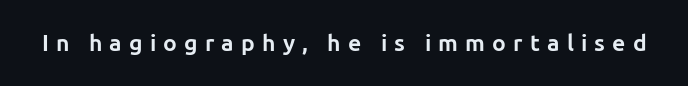
Q: Is the text bold? A: Yes.
Q: Is the text italic (slanted)? A: No, it is upright.
Q: Is the text underlined? A: No.
Q: Is the spacing between letters normal or unusually wide? A: Unusually wide.
